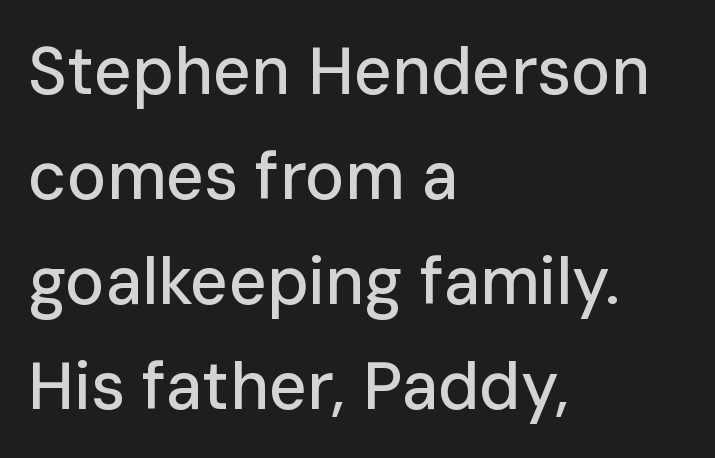
The image shows 66 px sans-serif type, upright; set left-aligned, normal line spacing (1.59x), normal letter spacing, not underlined; low stroke contrast and a medium x-height.
